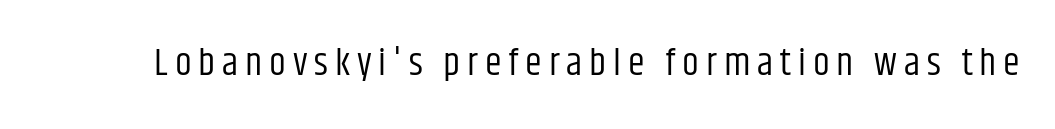
{"serif": "no", "italic": "no", "bold": "no", "weight": "regular", "width": "condensed", "stroke_contrast": "low", "x_height": "large", "monospaced": "no", "underline": "no", "glyph_px": 38}
